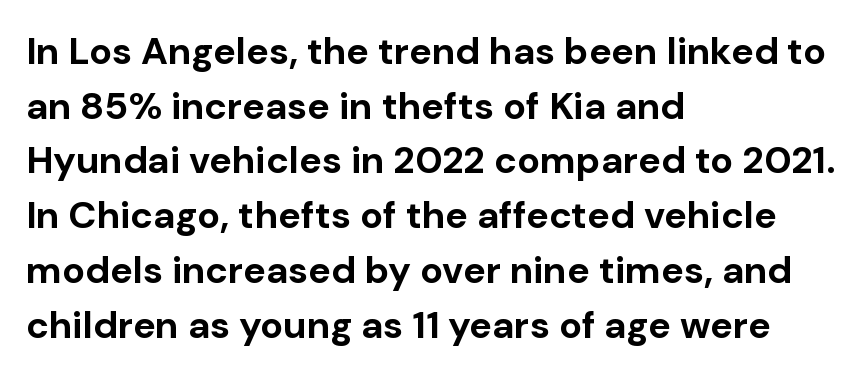
Honestly, there is no underline to notice here at all. Chunky letters — that's bold for sure. Teacher's note: observe the even left margin — that is flush-left alignment. Observe the ordinary spacing: letters are neighbours, not strangers.
